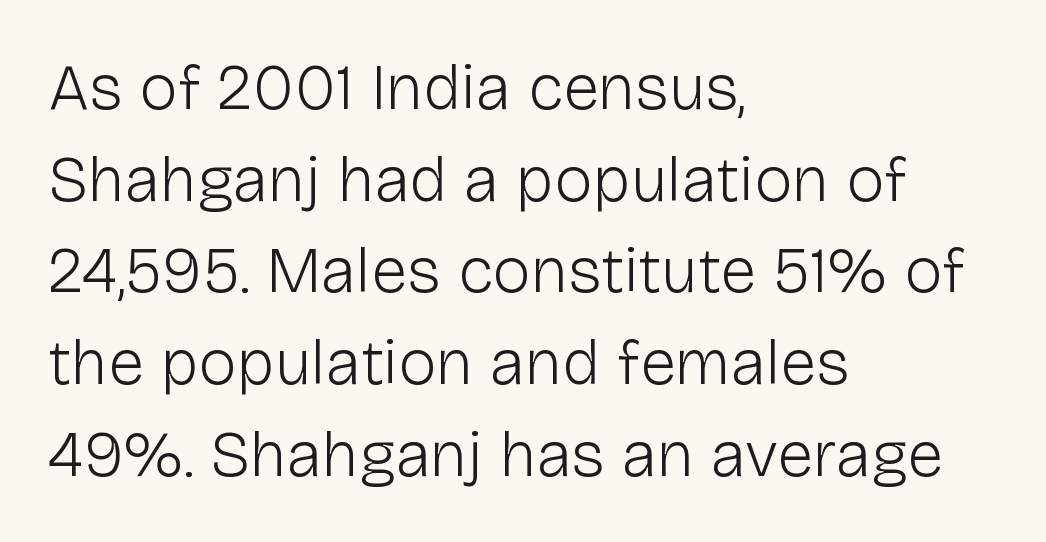
The image shows 65 px light sans-serif type, upright; set left-aligned, normal line spacing (1.41x), normal letter spacing, not underlined; low stroke contrast and a medium x-height.
